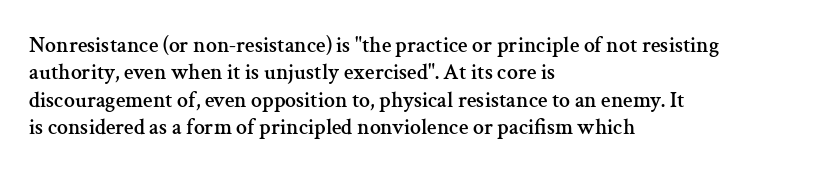
Q: Is the text italic (slanted)? A: No, it is upright.
Q: Is the text underlined? A: No.
Q: How is the paragraph aligned? A: Left-aligned.
Q: Is the spacing between letters normal or unusually wide? A: Normal.
